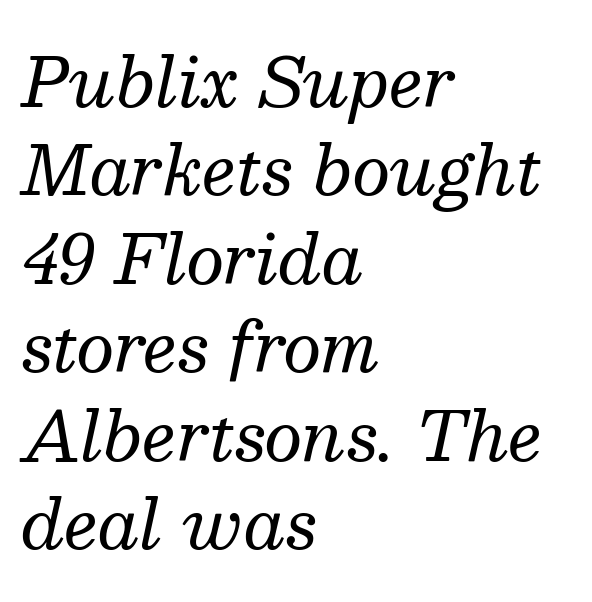
{"serif": "yes", "italic": "yes", "lean": "right", "slant_degrees": 13, "bold": "no", "weight": "regular", "width": "normal", "stroke_contrast": "medium", "x_height": "medium", "monospaced": "no", "underline": "no", "align": "left", "line_spacing": "normal", "line_spacing_ratio": 1.32, "letter_spacing": "normal", "letter_spacing_em": 0.0, "glyph_px": 67}
